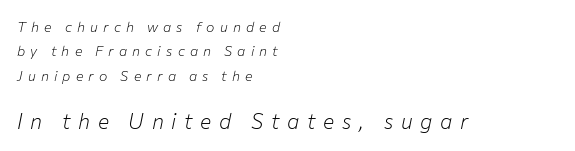
Q: Is the text bold? A: No.
Q: Is the text italic (slanted)? A: Yes, it leans right by about 12 degrees.
Q: Is the text underlined? A: No.
Q: How is the paragraph aligned? A: Left-aligned.
Q: Is the spacing between letters normal or unusually wide? A: Unusually wide.
Q: Which block of text is set in a larger size, the first (top) or the second (bottom)? A: The second (bottom) one.
